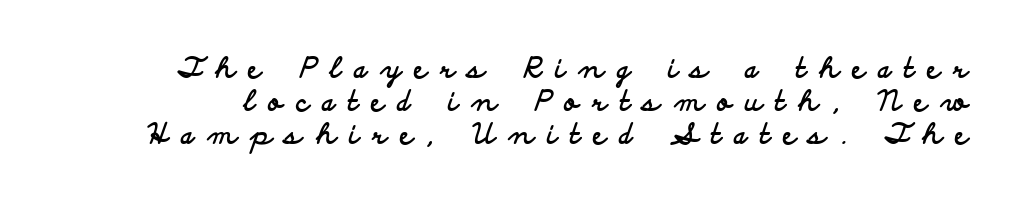
Substantial extra tracking has been applied to these lines. Stroke thickness is high; the sample reads as a true bold. I'd call this a sans setting — the letters go barefoot. The rendering uses natural spacing where letterforms have individual widths.
